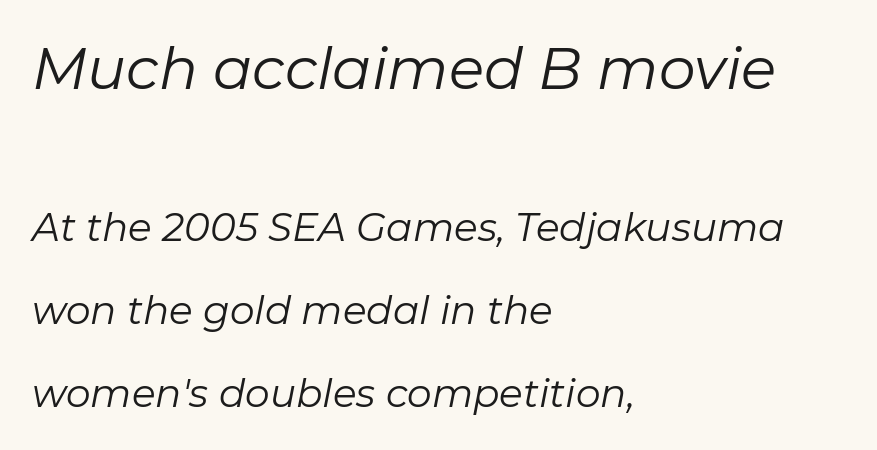
The image shows 58 px regular-weight type, italic (leaning right); set left-aligned, loose line spacing (2.14x), normal letter spacing, not underlined; the first (top) block is 1.49x larger; low stroke contrast and a medium x-height.
